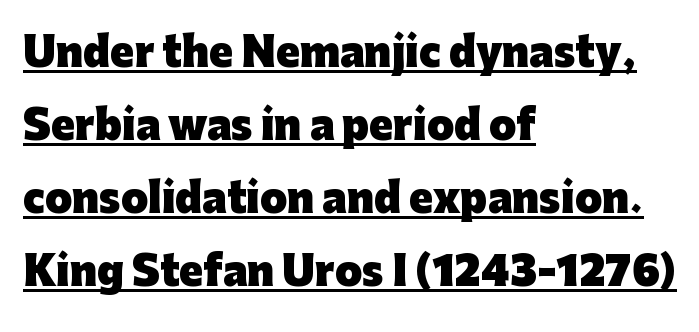
The image shows 39 px heavy sans-serif type, upright; set left-aligned, line spacing 1.87x, normal letter spacing, underlined; low stroke contrast and a medium x-height.
